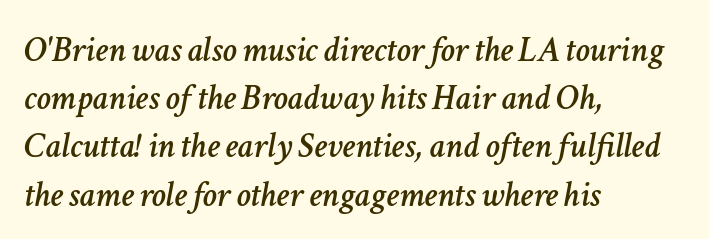
The foot of each line stays bare and open. It's the slanting kind of type. The space between consecutive lines is moderate. The letterforms sit shoulder to shoulder at normal distance.
